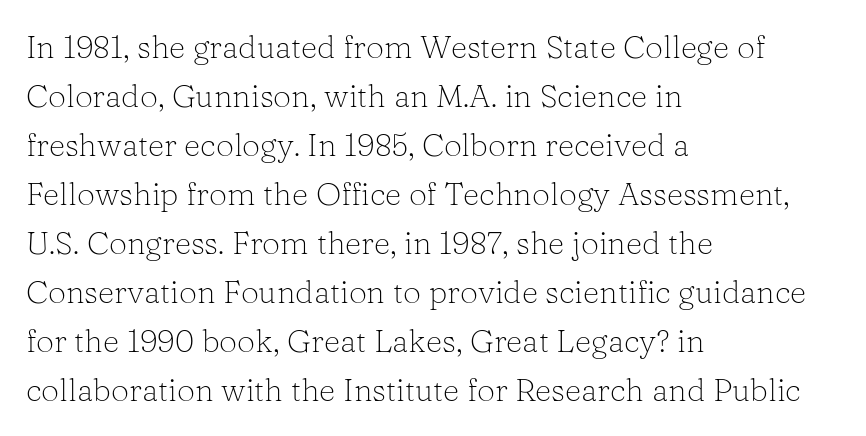
{"serif": "yes", "italic": "no", "bold": "no", "weight": "light", "width": "normal", "stroke_contrast": "low", "x_height": "medium", "monospaced": "no", "underline": "no", "align": "left", "line_spacing": "normal", "line_spacing_ratio": 1.53, "letter_spacing": "normal", "letter_spacing_em": 0.0, "glyph_px": 32}
